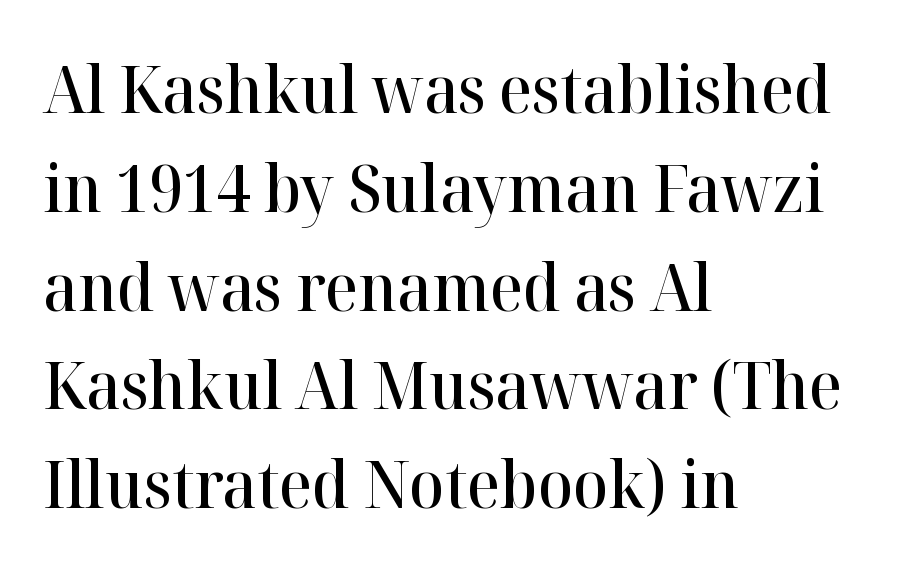
The image shows 65 px semibold serif type, upright; set left-aligned, normal line spacing (1.52x), normal letter spacing, not underlined; high stroke contrast and a medium x-height.
